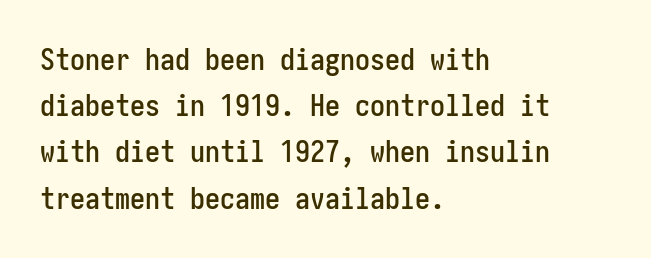
Q: Is the text italic (slanted)? A: No, it is upright.
Q: Is the typeface a serif or a sans-serif typeface? A: Sans-serif.
Q: Is the text underlined? A: No.
Q: How is the paragraph aligned? A: Left-aligned.
Q: Is the spacing between letters normal or unusually wide? A: Normal.
Q: Is the spacing between lines tight, normal or loose? A: Normal.
Q: Width (condensed, normal, or wide)? A: Condensed.
Q: Stroke contrast? A: Low.
Q: x-height? A: Medium.
